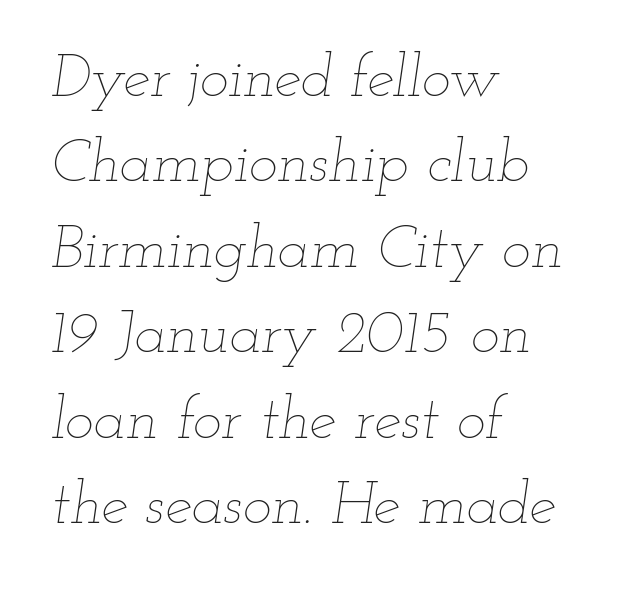
The image shows 61 px thin, wide type, italic (leaning right); set left-aligned, normal line spacing (1.4x), normal letter spacing, not underlined; low stroke contrast and a small x-height.
